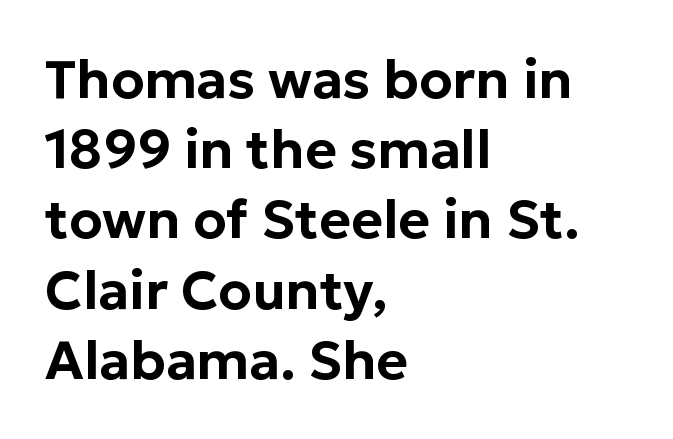
{"serif": "no", "italic": "no", "width": "normal", "stroke_contrast": "low", "x_height": "medium", "monospaced": "no", "underline": "no", "align": "left", "line_spacing": "normal", "line_spacing_ratio": 1.3, "letter_spacing": "normal", "letter_spacing_em": 0.0, "glyph_px": 54}
